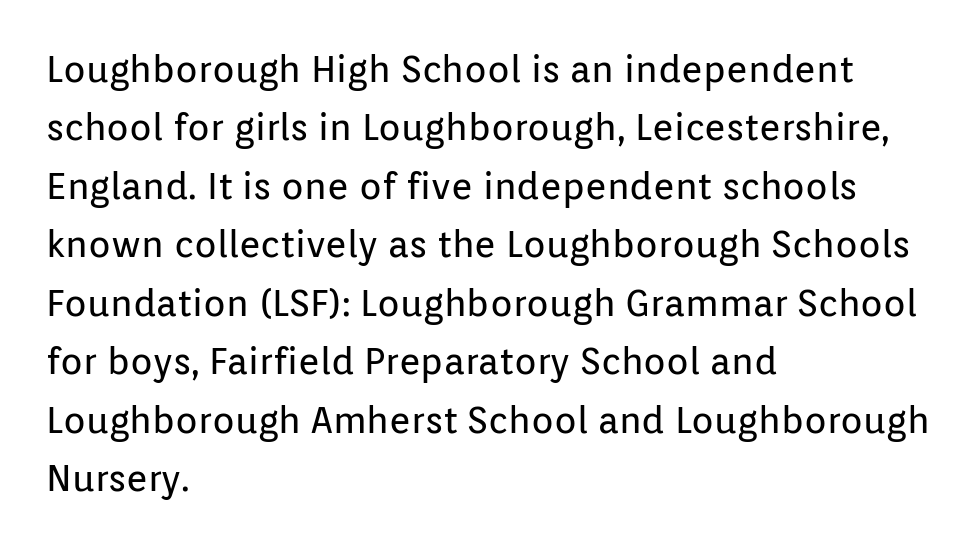
{"serif": "no", "italic": "no", "bold": "no", "weight": "regular", "width": "normal", "stroke_contrast": "low", "x_height": "medium", "monospaced": "no", "underline": "no", "align": "left", "line_spacing": "normal", "line_spacing_ratio": 1.58, "letter_spacing": "normal", "letter_spacing_em": 0.0, "glyph_px": 37}
